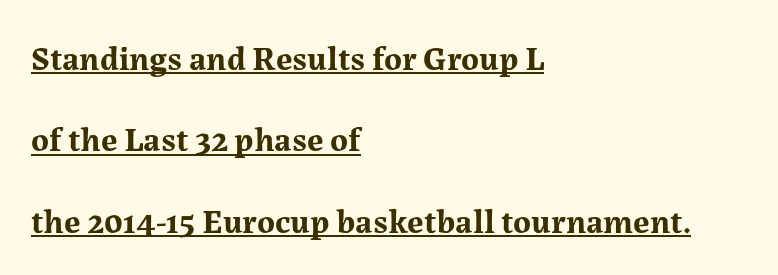
The image shows 34 px bold serif type, upright; set left-aligned, loose line spacing (2.39x), normal letter spacing, underlined; medium stroke contrast and a medium x-height.
